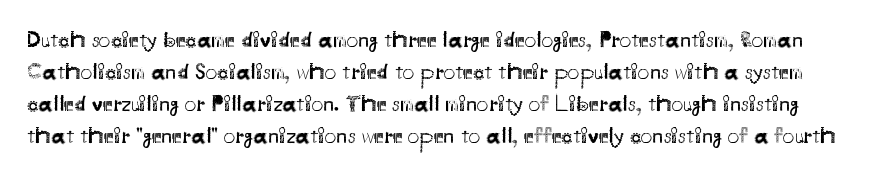
Counters stay open thanks to moderate or lighter strokes. Observe the ordinary spacing: letters are neighbours, not strangers. Interline gaps are of average width in this sample. Each row of text sits above clean, open space.
